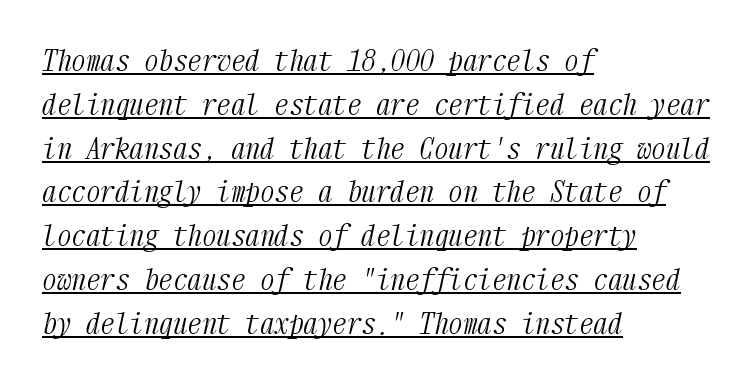
The image shows 29 px light, condensed serif type, italic (leaning right), monospaced; set left-aligned, normal line spacing (1.51x), normal letter spacing, underlined; medium stroke contrast and a medium x-height.
